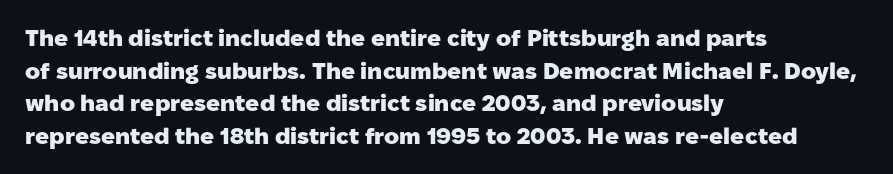
Here the glyphs are tracked normally, forming tight word shapes. One-word summary of the alignment: left. In terms of posture, this sample is upright. Notice how thick the strokes are: this is what a full bold looks like. The lines sit at an ordinary, default distance from one another.
